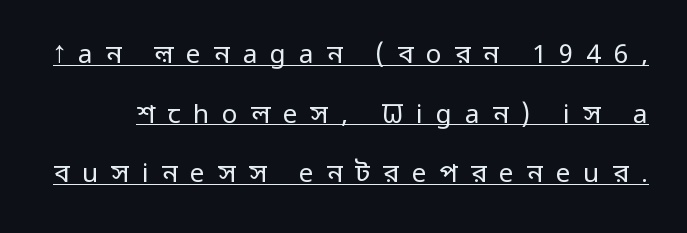
{"italic": "no", "bold": "no", "underline": "yes", "line_spacing": "loose", "line_spacing_ratio": 2.29, "letter_spacing": "wide", "letter_spacing_em": 0.5, "glyph_px": 26}
